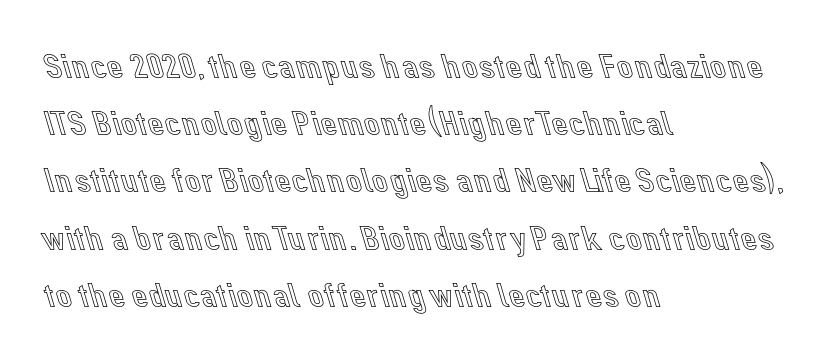
{"width": "normal", "x_height": "medium", "monospaced": "no", "underline": "no", "align": "left", "line_spacing": "normal", "line_spacing_ratio": 1.59, "letter_spacing": "normal", "letter_spacing_em": 0.0, "glyph_px": 36}
